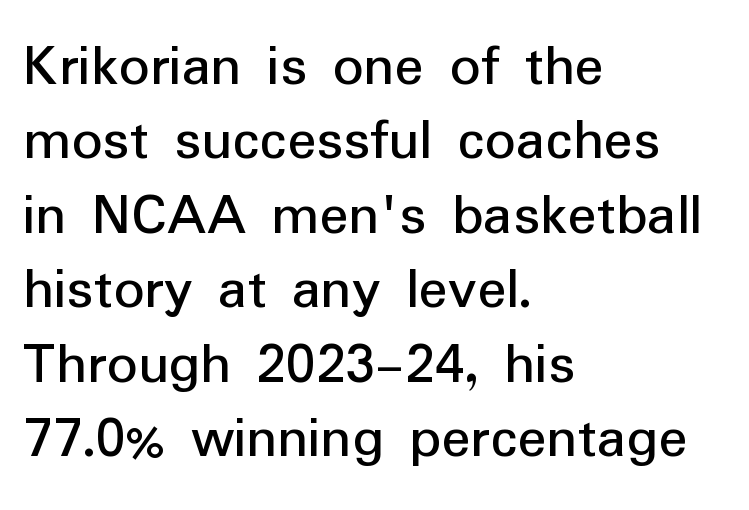
{"serif": "no", "italic": "no", "bold": "no", "weight": "regular", "width": "normal", "stroke_contrast": "low", "x_height": "medium", "monospaced": "no", "underline": "no", "align": "left", "line_spacing_ratio": 1.22, "letter_spacing": "normal", "letter_spacing_em": 0.0, "glyph_px": 61}
